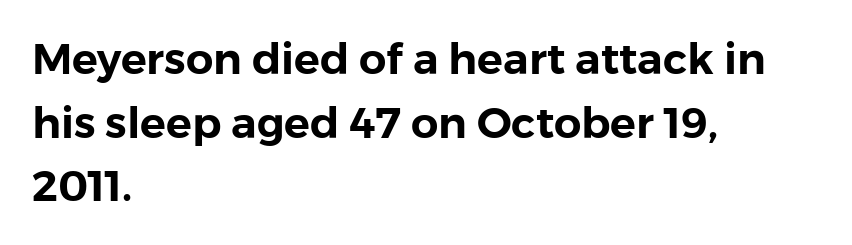
{"serif": "no", "italic": "no", "width": "normal", "x_height": "medium", "monospaced": "no", "underline": "no", "align": "left", "line_spacing": "normal", "line_spacing_ratio": 1.48, "letter_spacing": "normal", "letter_spacing_em": 0.0, "glyph_px": 43}
